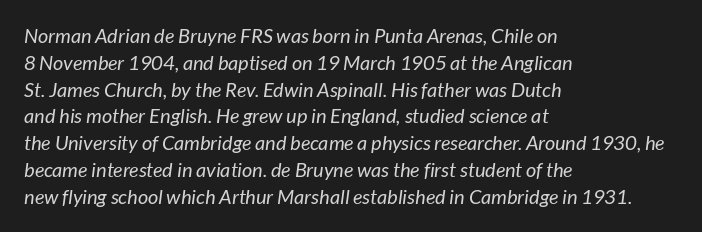
Type without underlining. A normal amount of white space separates one row of letters from the next. Horizontal alignment here is leftward, the default for most running prose. Inter-character spacing is left at the font's built-in metrics.
